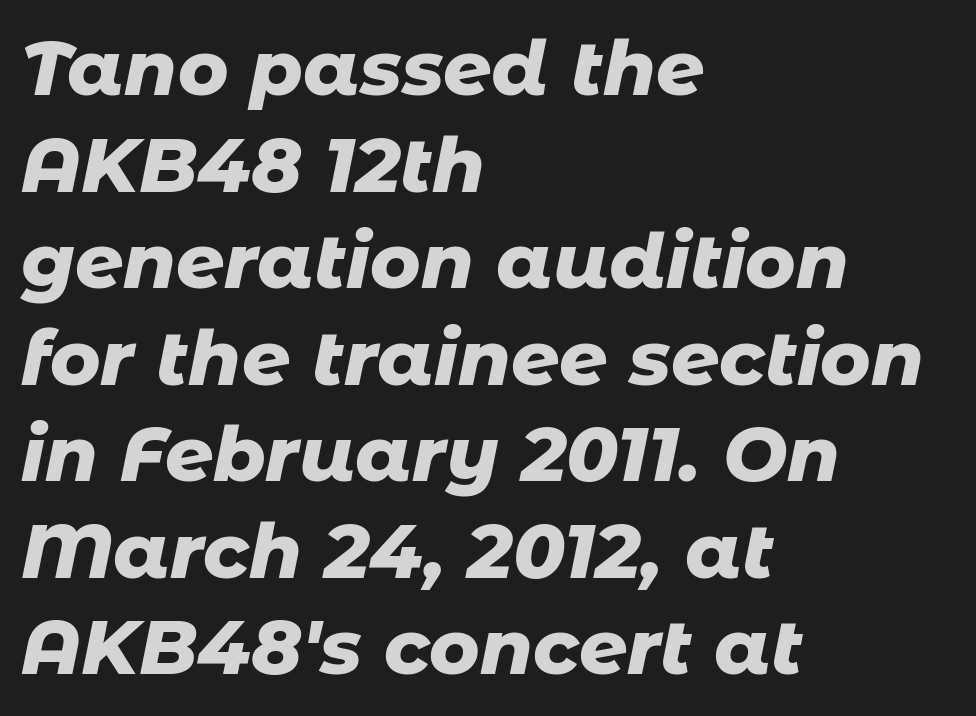
Q: Is the text bold? A: Yes.
Q: Is the text italic (slanted)? A: Yes, it leans right by about 11 degrees.
Q: Is the text underlined? A: No.
Q: How is the paragraph aligned? A: Left-aligned.
Q: Is the spacing between letters normal or unusually wide? A: Normal.
Q: Is the spacing between lines tight, normal or loose? A: Normal.
Q: Width (condensed, normal, or wide)? A: Normal.
Q: Stroke contrast? A: Low.
Q: x-height? A: Medium.
Q: Monospaced? A: No.
